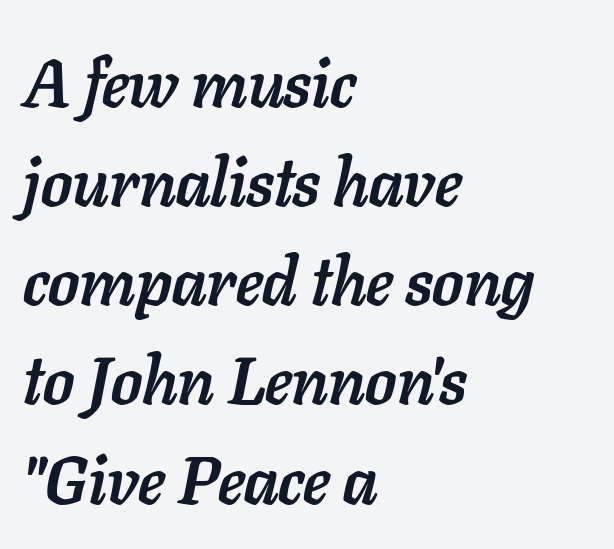
The space beneath each line is pristine and unruled. Pretty heavy lettering here — definitely bold. The type is set solid horizontally, with unmodified tracking. The rendering anchors every line to the left-hand side.
